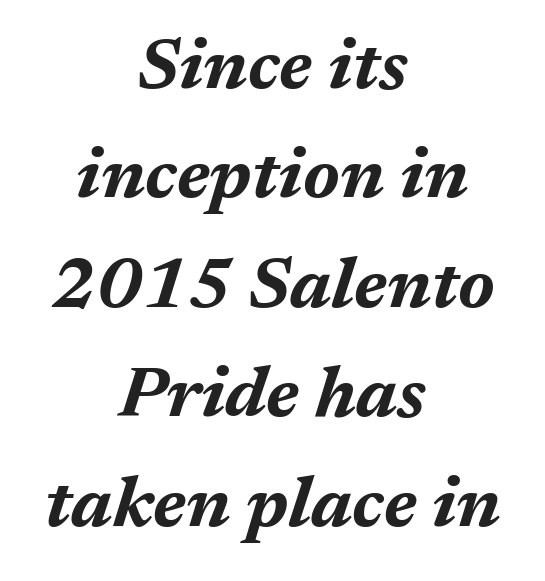
Q: Is the text bold? A: Yes.
Q: Is the text italic (slanted)? A: Yes, it leans right by about 17 degrees.
Q: Is the text underlined? A: No.
Q: How is the paragraph aligned? A: Centered.
Q: Is the spacing between letters normal or unusually wide? A: Normal.
Q: Is the spacing between lines tight, normal or loose? A: Normal.
Q: Width (condensed, normal, or wide)? A: Normal.
Q: Stroke contrast? A: Medium.
Q: x-height? A: Medium.
Q: Monospaced? A: No.
